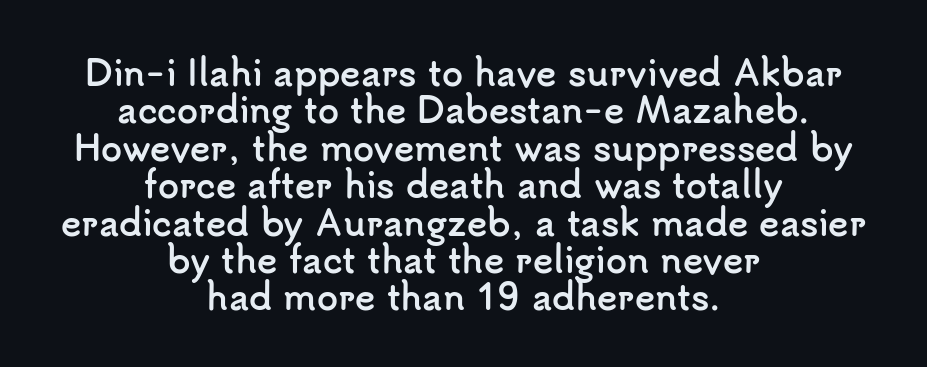
{"serif": "no", "italic": "no", "bold": "yes", "weight": "semibold", "width": "normal", "stroke_contrast": "low", "x_height": "small", "monospaced": "no", "underline": "no", "align": "center", "line_spacing": "tight", "line_spacing_ratio": 1.1, "letter_spacing": "normal", "letter_spacing_em": 0.0, "glyph_px": 34}
